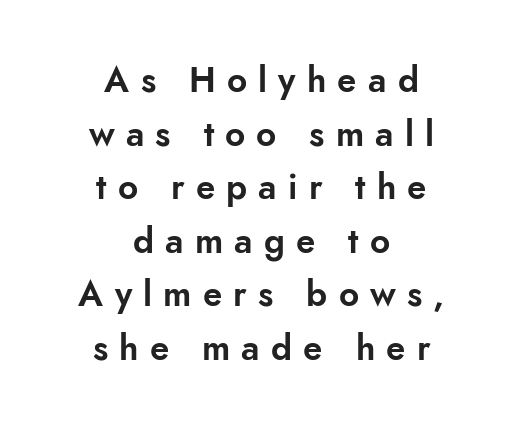
The image shows 35 px sans-serif type, upright; set centered, normal line spacing (1.53x), unusually wide letter spacing (+0.32 em), not underlined; low stroke contrast and a small x-height.
